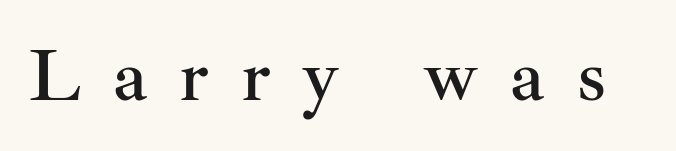
{"serif": "yes", "italic": "no", "width": "normal", "stroke_contrast": "medium", "x_height": "small", "monospaced": "no", "underline": "no", "letter_spacing": "wide", "letter_spacing_em": 0.42, "glyph_px": 75}
